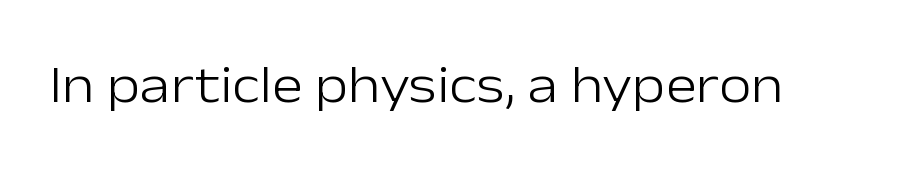
Q: Is the text bold? A: No.
Q: Is the text italic (slanted)? A: No, it is upright.
Q: Is the typeface a serif or a sans-serif typeface? A: Sans-serif.
Q: Is the text underlined? A: No.
Q: Is the spacing between letters normal or unusually wide? A: Normal.
Q: Width (condensed, normal, or wide)? A: Normal.
Q: Stroke contrast? A: Low.
Q: x-height? A: Medium.
Q: Monospaced? A: No.
